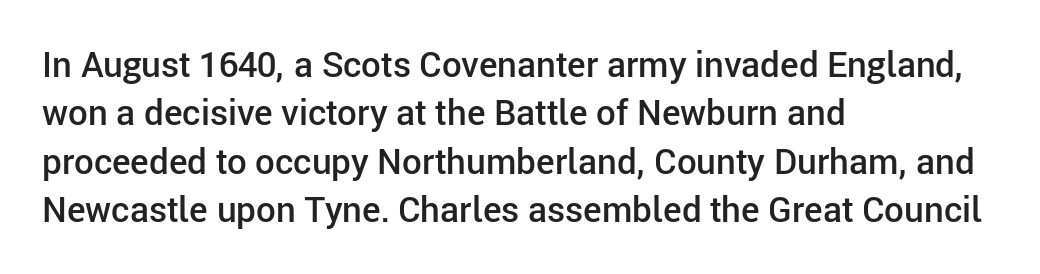
These lines were composed using upright roman letters. The space beneath each line is pristine and unruled. Teacher's note: observe the even left margin — that is flush-left alignment. These lines are composed in type without serifs. Stems and bowls a touch heavier than normal — semibold.
